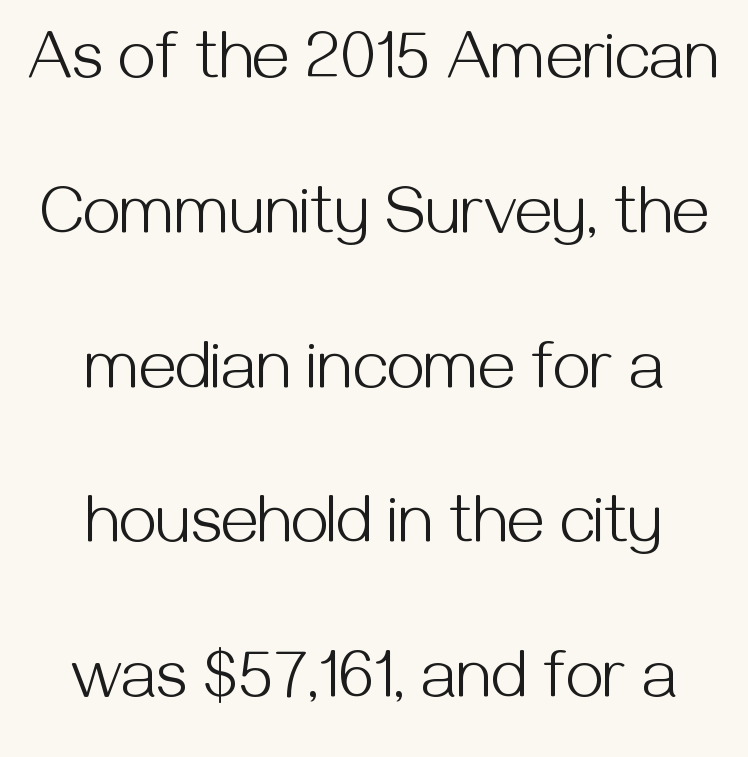
The image shows 67 px light sans-serif type, upright; set centered, loose line spacing (2.31x), normal letter spacing, not underlined; medium stroke contrast and a medium x-height.
